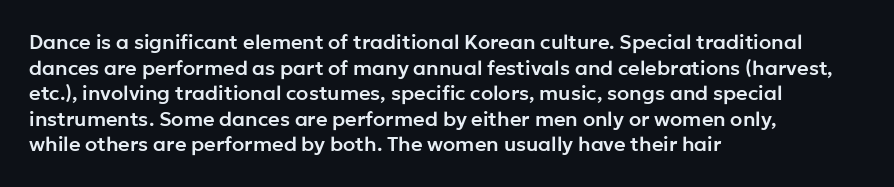
{"italic": "no", "underline": "no", "align": "left", "line_spacing": "normal", "line_spacing_ratio": 1.28, "letter_spacing": "normal", "letter_spacing_em": 0.0, "glyph_px": 20}
